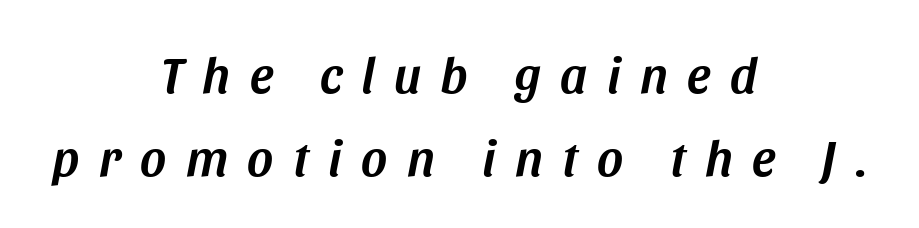
The image shows 50 px text type, italic (leaning right); set centered, normal line spacing (1.67x), unusually wide letter spacing (+0.39 em), not underlined; medium stroke contrast and a large x-height.
